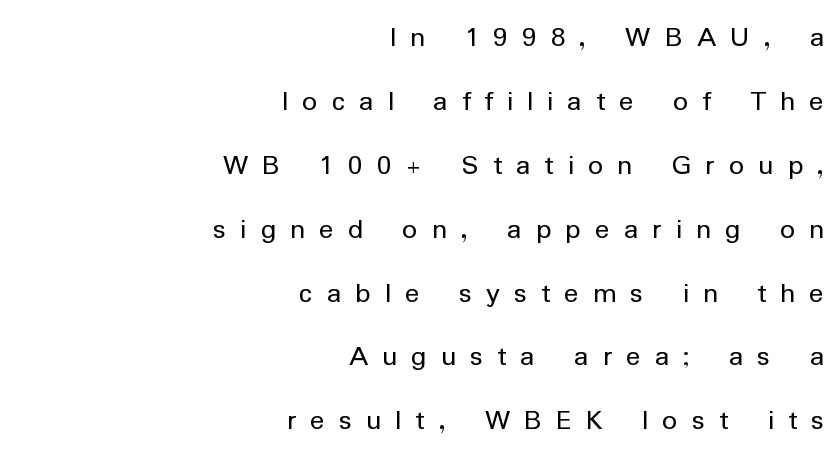
{"serif": "no", "italic": "no", "bold": "no", "weight": "regular", "width": "normal", "stroke_contrast": "low", "x_height": "medium", "monospaced": "no", "underline": "no", "align": "right", "line_spacing": "loose", "line_spacing_ratio": 2.13, "letter_spacing": "wide", "letter_spacing_em": 0.47, "glyph_px": 30}
